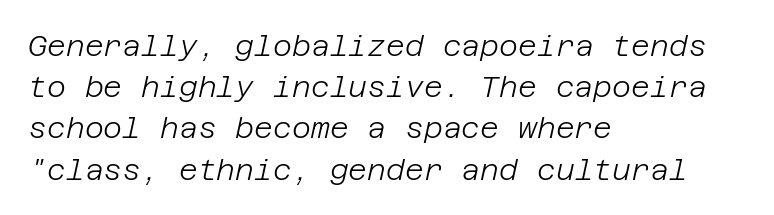
The image shows 29 px light type, italic (leaning right); set left-aligned, normal line spacing (1.42x), normal letter spacing, not underlined; low stroke contrast and a large x-height.
